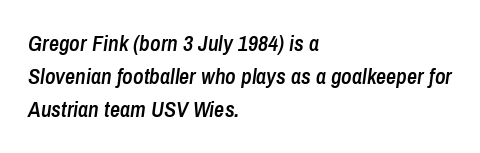
Q: Is the text bold? A: Semi-bold.
Q: Is the text italic (slanted)? A: Yes, it leans right by about 8 degrees.
Q: Is the text underlined? A: No.
Q: How is the paragraph aligned? A: Left-aligned.
Q: Is the spacing between letters normal or unusually wide? A: Normal.
Q: Is the spacing between lines tight, normal or loose? A: Normal.
